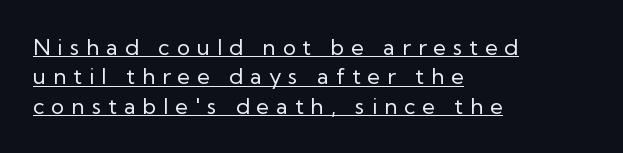
The image shows 22 px text type, upright; set left-aligned, normal line spacing (1.34x), unusually wide letter spacing (+0.32 em), underlined.
